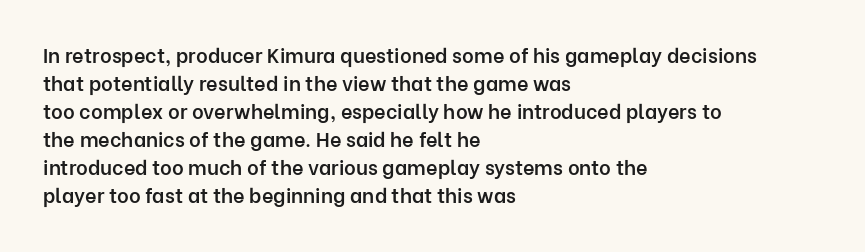
Designer's note — italics off, roman on. How are the letters spaced? Ordinarily, with no added tracking. Heft: intermediate — a semibold. Horizontal bands of white between lines are of average thickness. The typesetter chose a ragged-right arrangement here. Beneath every word, the page is bare.
